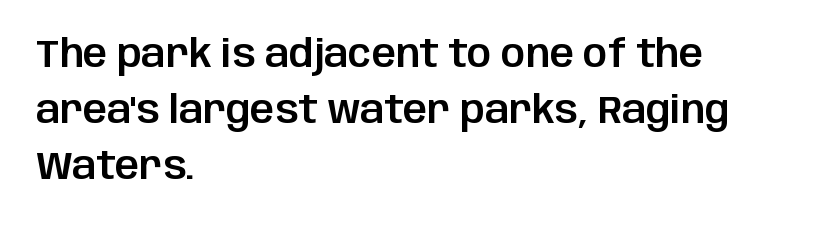
{"serif": "no", "italic": "no", "width": "normal", "stroke_contrast": "low", "x_height": "large", "monospaced": "no", "underline": "no", "align": "left", "line_spacing": "normal", "line_spacing_ratio": 1.47, "letter_spacing": "normal", "letter_spacing_em": 0.0, "glyph_px": 38}
